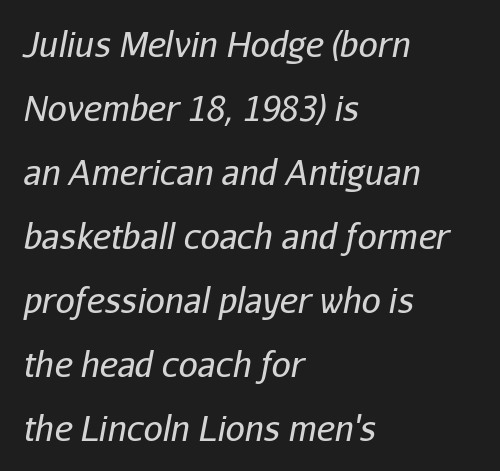
The image shows 34 px regular-weight type, italic (leaning right); set left-aligned, line spacing 1.88x, normal letter spacing, not underlined; low stroke contrast and a medium x-height.
